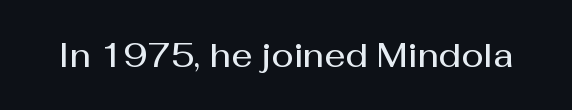
Italic: no, the glyphs are upright roman. The baseline area is clear. Caption: semibold face, moderately heavy strokes. Do the characters align in a grid? No, the font is proportional.
